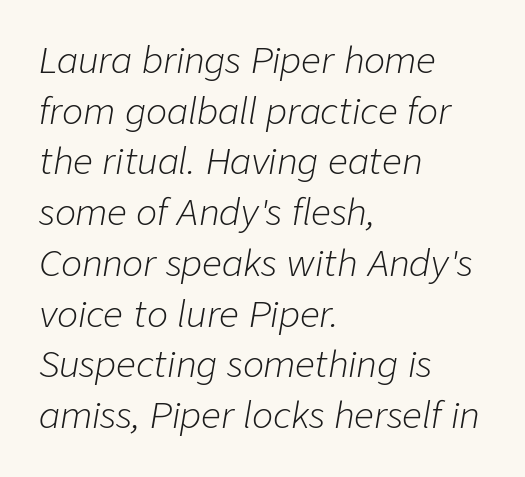
Q: Is the text bold? A: No.
Q: Is the text italic (slanted)? A: Yes, it leans right by about 9 degrees.
Q: Is the text underlined? A: No.
Q: How is the paragraph aligned? A: Left-aligned.
Q: Is the spacing between letters normal or unusually wide? A: Normal.
Q: Is the spacing between lines tight, normal or loose? A: Normal.
Q: Width (condensed, normal, or wide)? A: Normal.
Q: Stroke contrast? A: Low.
Q: x-height? A: Medium.
Q: Monospaced? A: No.
